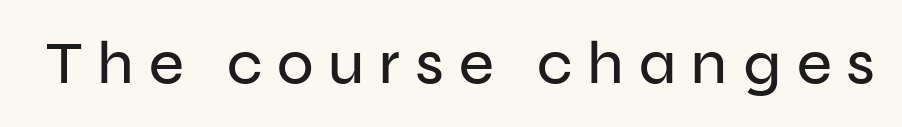
{"serif": "no", "italic": "no", "width": "normal", "stroke_contrast": "low", "x_height": "medium", "monospaced": "no", "underline": "no", "letter_spacing": "wide", "letter_spacing_em": 0.25, "glyph_px": 60}
